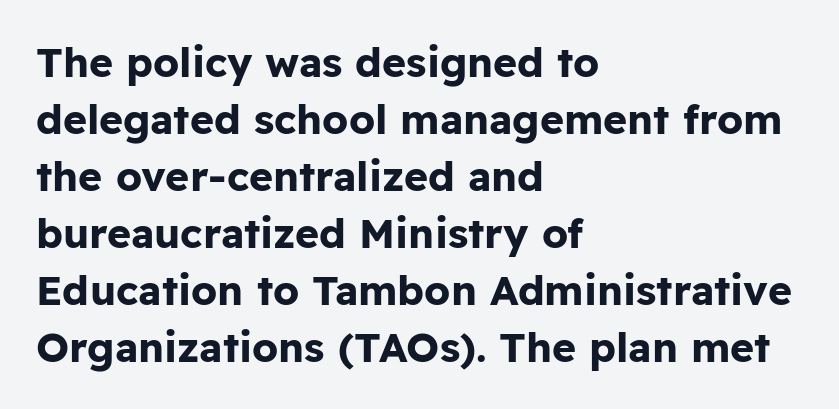
The image shows 41 px bold sans-serif type, upright; set left-aligned, normal line spacing (1.39x), normal letter spacing, not underlined; low stroke contrast and a medium x-height.
